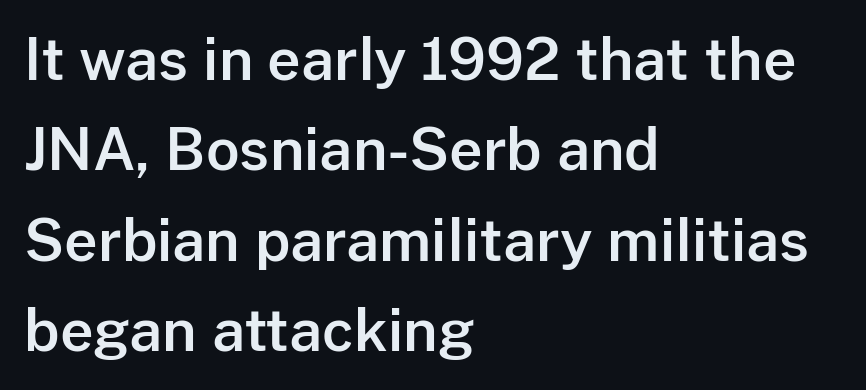
Q: Is the text italic (slanted)? A: No, it is upright.
Q: Is the typeface a serif or a sans-serif typeface? A: Sans-serif.
Q: Is the text underlined? A: No.
Q: How is the paragraph aligned? A: Left-aligned.
Q: Is the spacing between letters normal or unusually wide? A: Normal.
Q: Is the spacing between lines tight, normal or loose? A: Normal.
Q: Width (condensed, normal, or wide)? A: Normal.
Q: Stroke contrast? A: Low.
Q: x-height? A: Medium.
Q: Monospaced? A: No.
